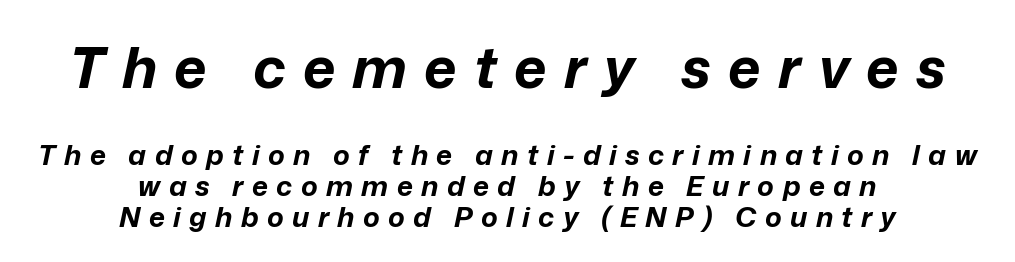
{"italic": "yes", "lean": "right", "slant_degrees": 12, "bold": "yes", "weight": "bold", "width": "normal", "stroke_contrast": "low", "x_height": "medium", "monospaced": "no", "underline": "no", "align": "center", "line_spacing": "tight", "line_spacing_ratio": 1.11, "letter_spacing": "wide", "letter_spacing_em": 0.3, "larger_block": "first", "size_ratio": 2.04, "glyph_px": 57}
